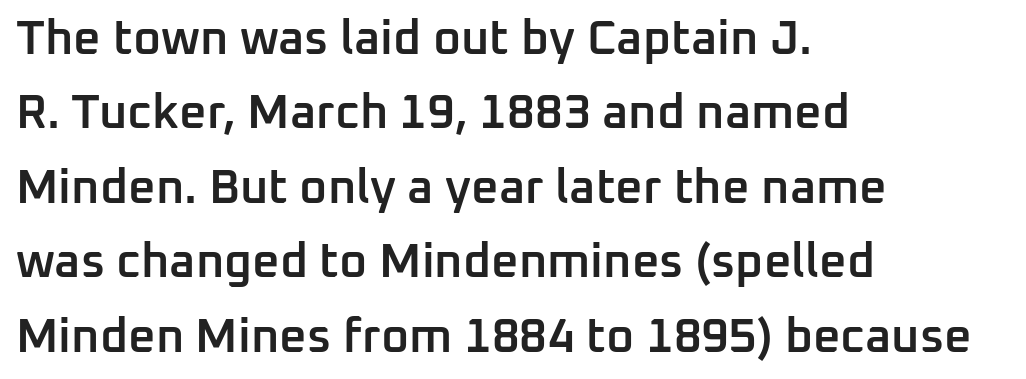
Left-aligned paragraph, ragged on the right. Rows of type keep a routine distance in the vertical direction. This rendering features lettering with no underline. The passage shown is semibold, sitting just below true bold. Style check: upright. What kind of face is this? One without serifs — a sans.
